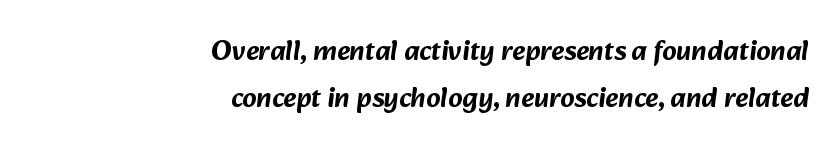
Q: Is the typeface a serif or a sans-serif typeface? A: Sans-serif.
Q: Is the text underlined? A: No.
Q: How is the paragraph aligned? A: Right-aligned.
Q: Is the spacing between letters normal or unusually wide? A: Normal.
Q: Is the spacing between lines tight, normal or loose? A: Normal.
Q: Width (condensed, normal, or wide)? A: Normal.
Q: Stroke contrast? A: Low.
Q: x-height? A: Medium.
Q: Monospaced? A: No.
